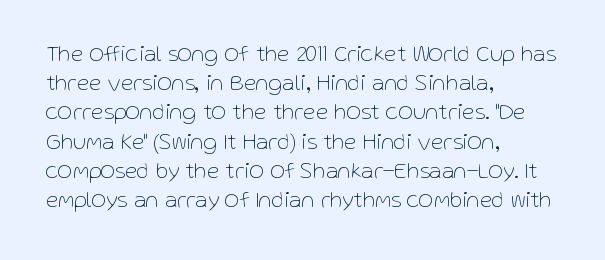
The image shows 23 px text type, upright; set left-aligned, normal line spacing (1.27x), normal letter spacing, not underlined.
